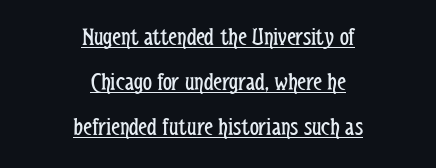
The setting favours the middle, as headings and verse often do. A rule runs beneath these lines of type. The letters stand straight up with perfectly vertical stems. Caption: standard tracking, unaltered.
